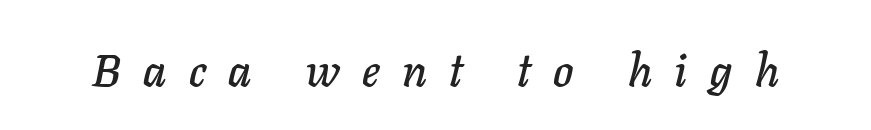
The letterforms stand isolated, each surrounded by extra space. A typesetter would mark this as italic. The face used here is proportionally spaced, like ordinary book or web type. Plain, unruled lines of type.
